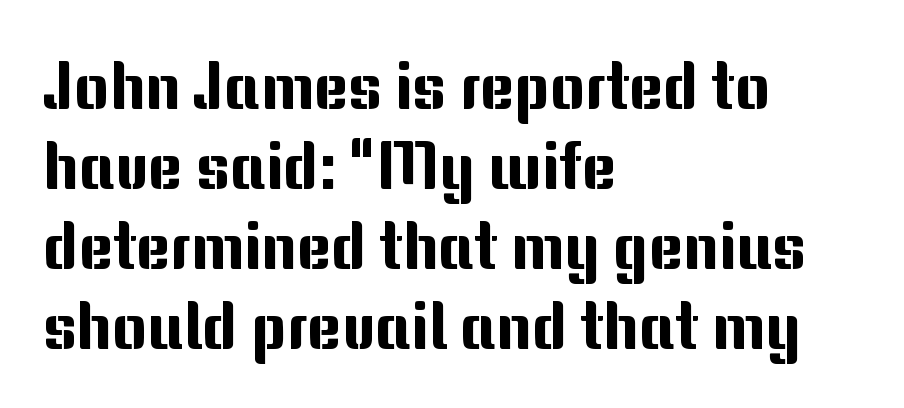
Q: Is the text italic (slanted)? A: No, it is upright.
Q: Is the typeface a serif or a sans-serif typeface? A: Sans-serif.
Q: Is the text underlined? A: No.
Q: How is the paragraph aligned? A: Left-aligned.
Q: Is the spacing between letters normal or unusually wide? A: Normal.
Q: Width (condensed, normal, or wide)? A: Normal.
Q: Stroke contrast? A: Medium.
Q: x-height? A: Medium.
Q: Monospaced? A: No.
